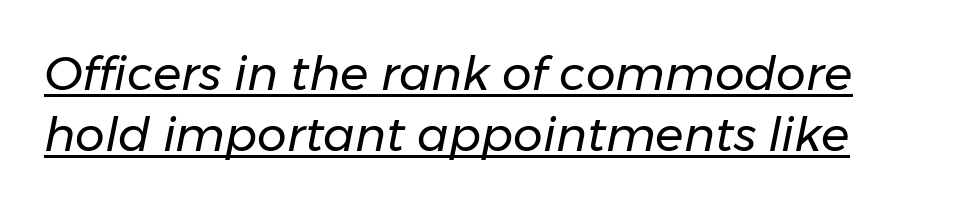
The image shows 47 px regular-weight type, italic (leaning right); set normal line spacing (1.3x), normal letter spacing, underlined; low stroke contrast and a medium x-height.
